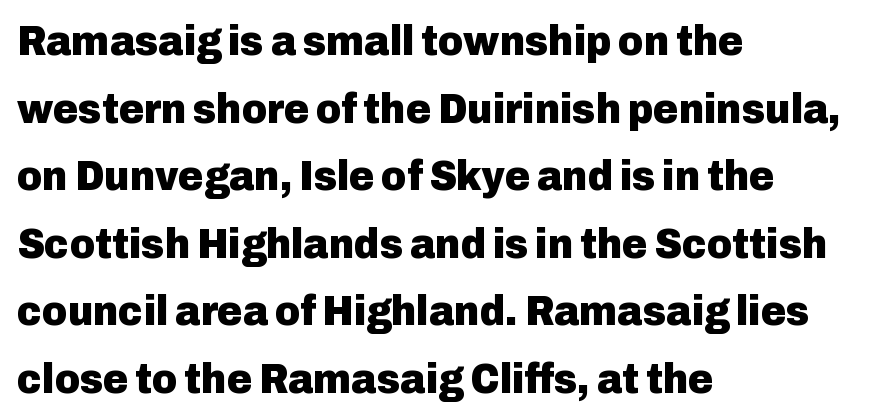
{"serif": "no", "italic": "no", "bold": "yes", "weight": "heavy", "width": "normal", "stroke_contrast": "low", "x_height": "medium", "monospaced": "no", "underline": "no", "align": "left", "line_spacing": "normal", "line_spacing_ratio": 1.57, "letter_spacing": "normal", "letter_spacing_em": 0.0, "glyph_px": 43}
